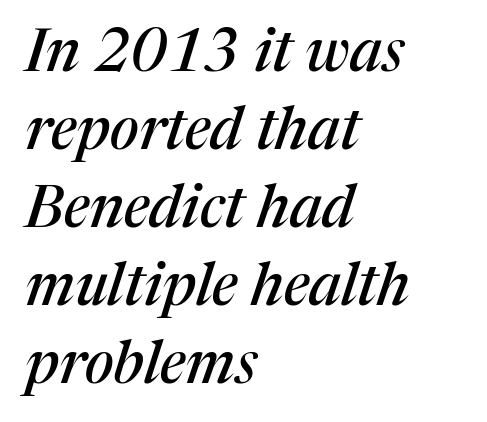
{"serif": "yes", "italic": "yes", "lean": "right", "slant_degrees": 17, "width": "normal", "stroke_contrast": "medium", "x_height": "medium", "monospaced": "no", "underline": "no", "align": "left", "line_spacing": "normal", "line_spacing_ratio": 1.32, "letter_spacing": "normal", "letter_spacing_em": 0.0, "glyph_px": 59}
